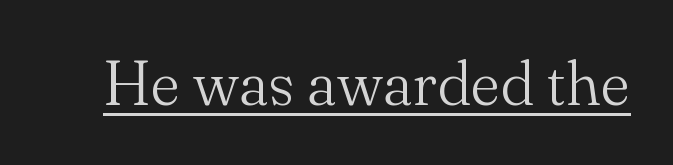
Nothing heavy about these letters — not bold at all. Varying glyph widths throughout — classic text-font behaviour. In terms of letterform style, serifs are clearly present. The words here are underlined. Honestly, the letter spacing is just normal — you wouldn't notice it.
